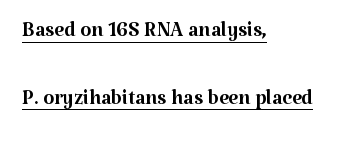
The image shows 28 px regular-weight serif type, upright; set left-aligned, loose line spacing (2.42x), normal letter spacing, underlined; medium stroke contrast and a medium x-height.
